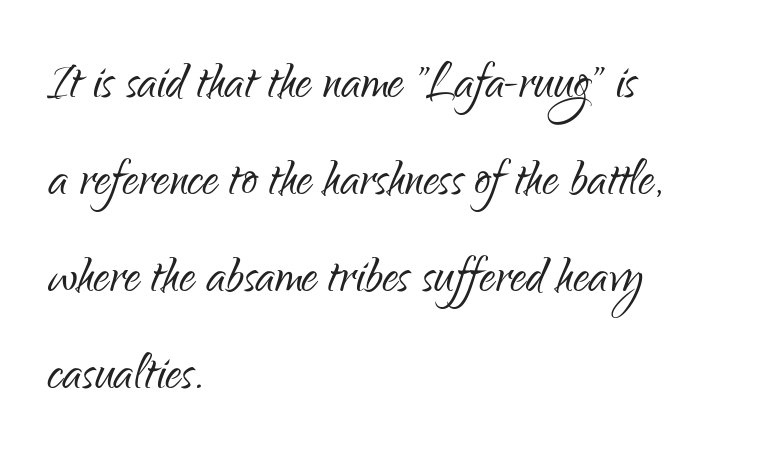
The font sits on the lighter half of the weight spectrum, regular included. Every row of glyphs begins at an identical x-position on the left. Observe the ordinary spacing: letters are neighbours, not strangers. What kind of face is this? One without serifs — a sans. Do the characters align in a grid? No, the font is proportional. Descender tails drop into unmarked territory.
